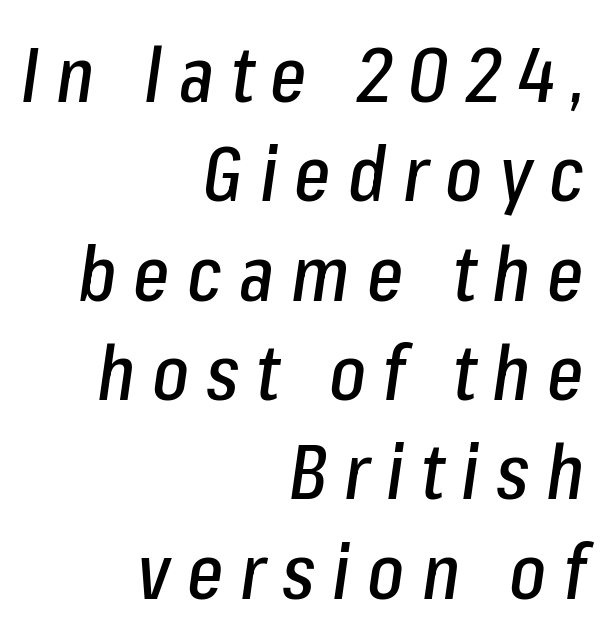
Q: Is the text italic (slanted)? A: Yes, it leans right by about 8 degrees.
Q: Is the text underlined? A: No.
Q: How is the paragraph aligned? A: Right-aligned.
Q: Is the spacing between letters normal or unusually wide? A: Unusually wide.
Q: Is the spacing between lines tight, normal or loose? A: Normal.
Q: Width (condensed, normal, or wide)? A: Condensed.
Q: Stroke contrast? A: Low.
Q: x-height? A: Medium.
Q: Monospaced? A: No.
